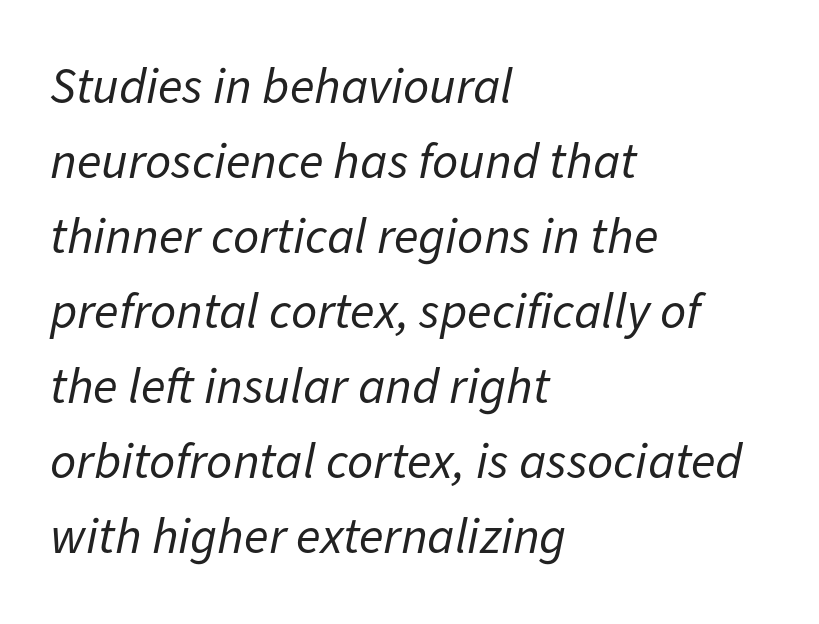
The image shows 51 px regular-weight type, italic (leaning right); set left-aligned, normal line spacing (1.47x), normal letter spacing, not underlined; low stroke contrast and a medium x-height.
